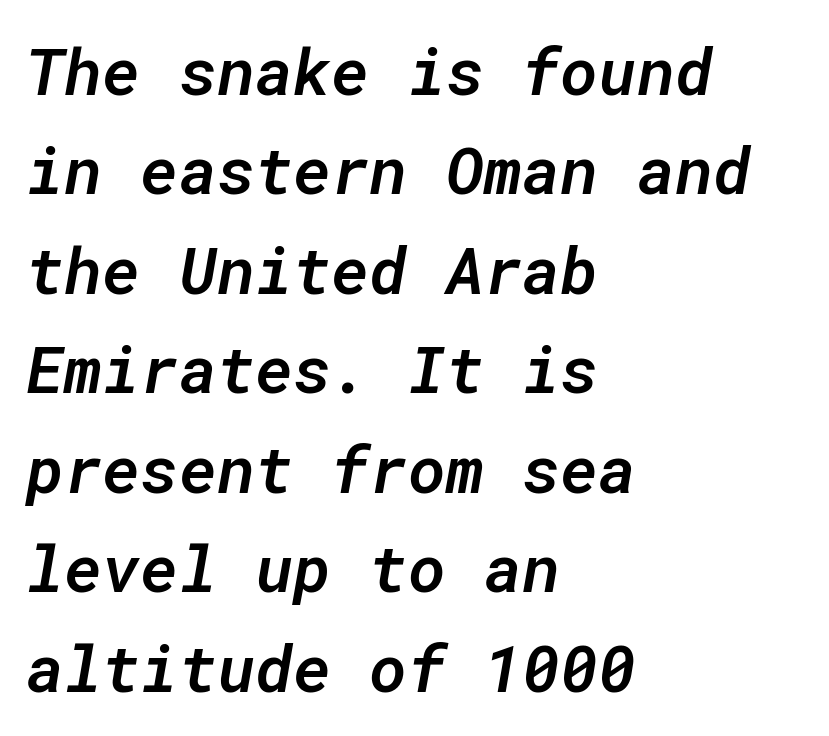
Q: Is the text bold? A: Semi-bold.
Q: Is the text italic (slanted)? A: Yes, it leans right by about 10 degrees.
Q: Is the text underlined? A: No.
Q: How is the paragraph aligned? A: Left-aligned.
Q: Is the spacing between letters normal or unusually wide? A: Normal.
Q: Is the spacing between lines tight, normal or loose? A: Normal.
Q: Width (condensed, normal, or wide)? A: Normal.
Q: Stroke contrast? A: Low.
Q: x-height? A: Medium.
Q: Monospaced? A: Yes.
